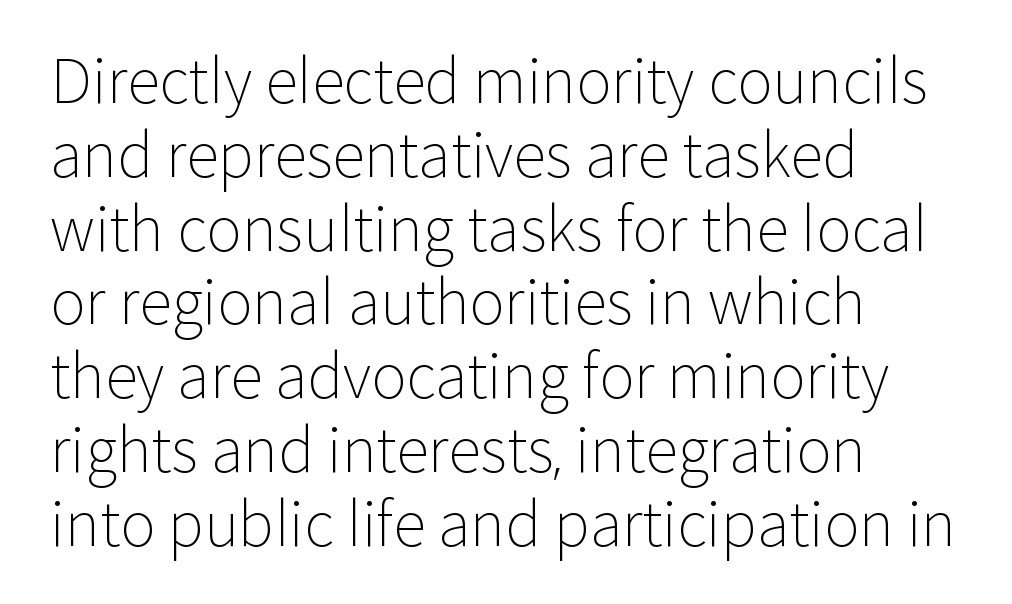
The image shows 60 px light sans-serif type, upright; set left-aligned, line spacing 1.23x, normal letter spacing, not underlined; low stroke contrast and a medium x-height.
